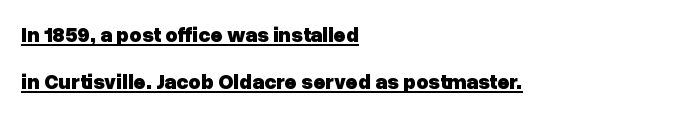
The image shows 21 px bold type, upright; set left-aligned, loose line spacing (2.25x), normal letter spacing, underlined.
